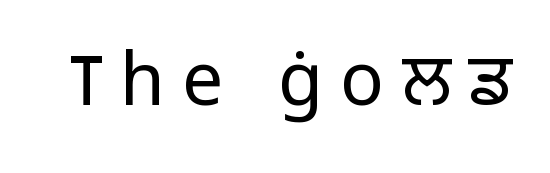
The image shows 73 px light sans-serif type, upright; set unusually wide letter spacing (+0.24 em), not underlined; low stroke contrast and a medium x-height.
